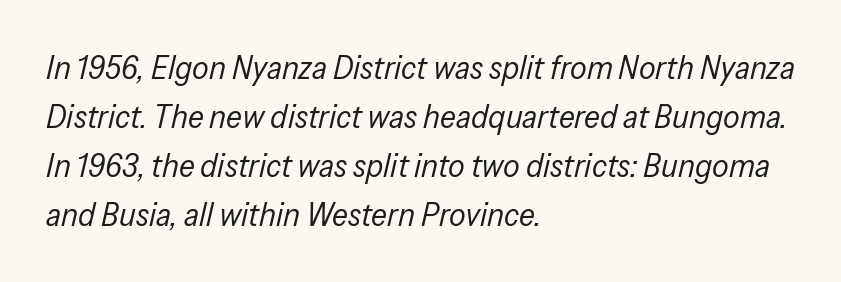
The image shows 33 px regular-weight, condensed type, italic (leaning right); set left-aligned, normal line spacing (1.48x), normal letter spacing, not underlined; low stroke contrast and a medium x-height.
